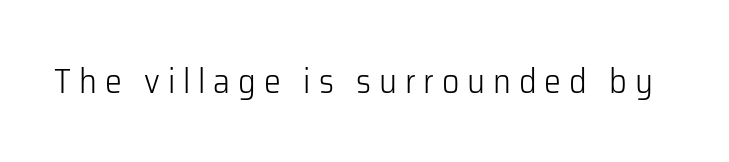
The image shows 34 px light sans-serif type, upright; set unusually wide letter spacing (+0.23 em), not underlined; low stroke contrast and a medium x-height.
